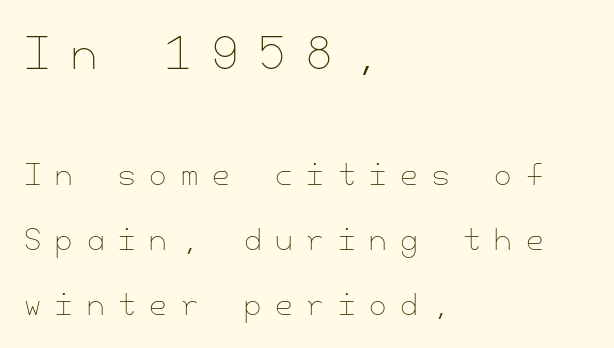
In CSS terms this would be text-align: left. The font's upright variant was chosen for this text. Descenders are the only things crossing below the line. The earlier block is typeset at a bigger size than the later block. A typesetter would call this heavily tracked-out type.
